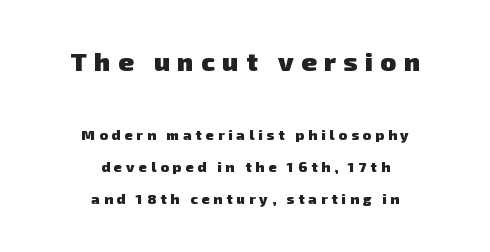
Glance below the letters and you will spot only blank space. Alignment: centered. Baseline-to-baseline distance is far greater than the letter height. The passage shown begins with its larger block and ends with its smaller one. Pretty heavy lettering here — definitely bold. Tracking value appears strongly positive — letters spread wide.
